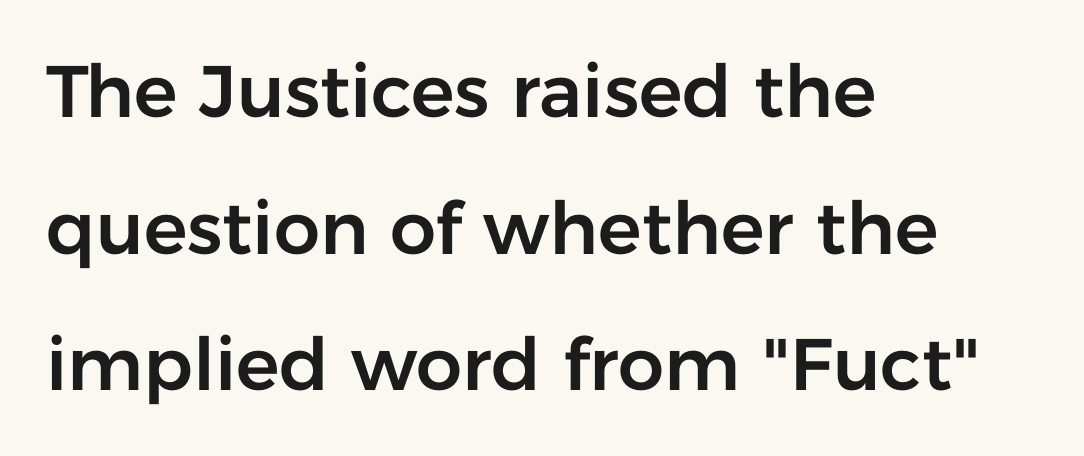
Q: Is the text italic (slanted)? A: No, it is upright.
Q: Is the typeface a serif or a sans-serif typeface? A: Sans-serif.
Q: Is the text underlined? A: No.
Q: How is the paragraph aligned? A: Left-aligned.
Q: Is the spacing between letters normal or unusually wide? A: Normal.
Q: Width (condensed, normal, or wide)? A: Normal.
Q: Stroke contrast? A: Low.
Q: x-height? A: Medium.
Q: Monospaced? A: No.
